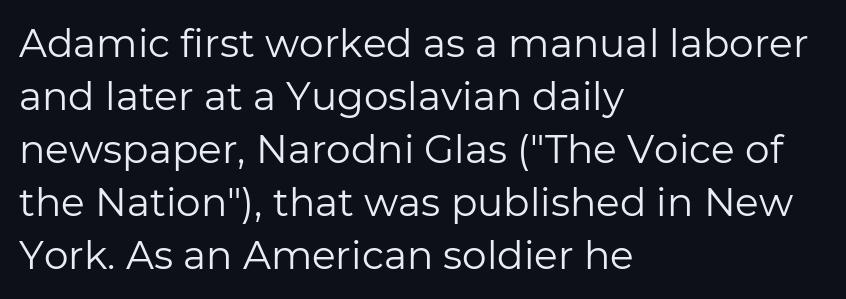
Q: Is the text bold? A: No.
Q: Is the text italic (slanted)? A: No, it is upright.
Q: Is the typeface a serif or a sans-serif typeface? A: Sans-serif.
Q: Is the text underlined? A: No.
Q: How is the paragraph aligned? A: Left-aligned.
Q: Is the spacing between letters normal or unusually wide? A: Normal.
Q: Is the spacing between lines tight, normal or loose? A: Normal.
Q: Width (condensed, normal, or wide)? A: Normal.
Q: Stroke contrast? A: Low.
Q: x-height? A: Medium.
Q: Monospaced? A: No.
